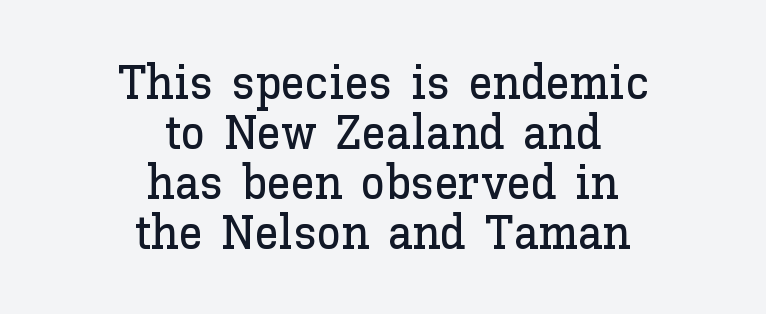
{"italic": "no", "width": "normal", "stroke_contrast": "low", "x_height": "medium", "monospaced": "no", "underline": "no", "align": "center", "line_spacing": "tight", "line_spacing_ratio": 1.02, "letter_spacing": "normal", "letter_spacing_em": 0.0, "glyph_px": 49}
